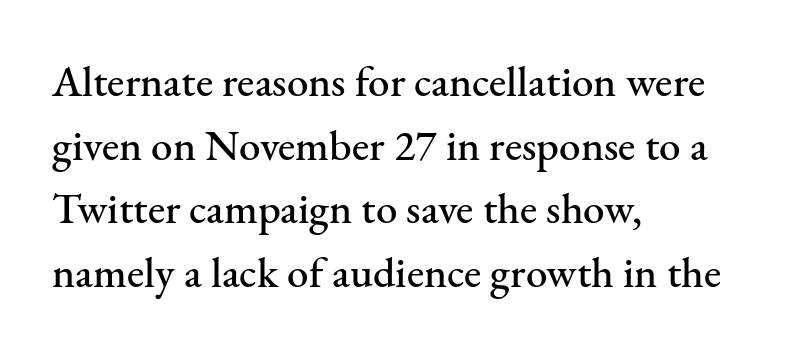
{"serif": "yes", "italic": "no", "width": "normal", "stroke_contrast": "medium", "x_height": "small", "monospaced": "no", "underline": "no", "align": "left", "line_spacing": "normal", "line_spacing_ratio": 1.48, "letter_spacing": "normal", "letter_spacing_em": 0.0, "glyph_px": 43}
